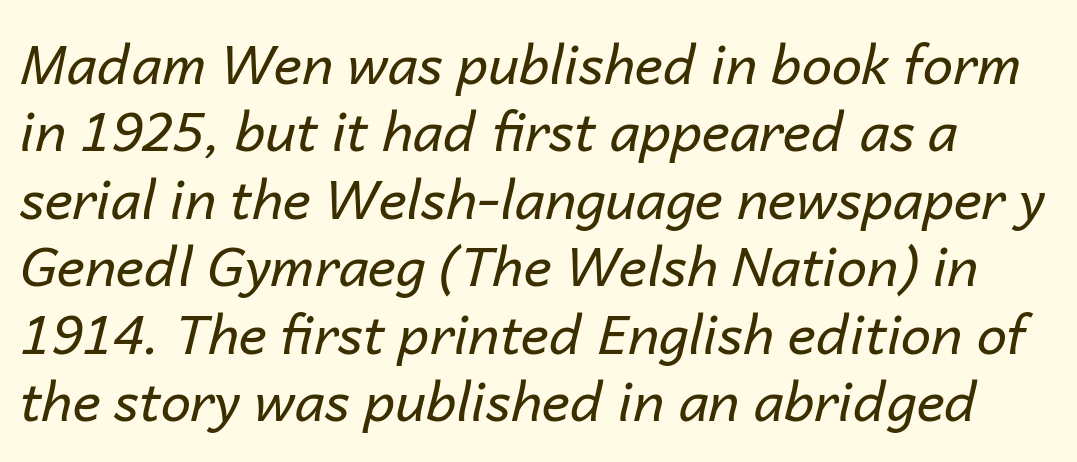
Q: Is the text bold? A: No.
Q: Is the text italic (slanted)? A: Yes, it leans right by about 14 degrees.
Q: Is the text underlined? A: No.
Q: Is the spacing between letters normal or unusually wide? A: Normal.
Q: Is the spacing between lines tight, normal or loose? A: Normal.
Q: Width (condensed, normal, or wide)? A: Normal.
Q: Stroke contrast? A: Low.
Q: x-height? A: Medium.
Q: Monospaced? A: No.
